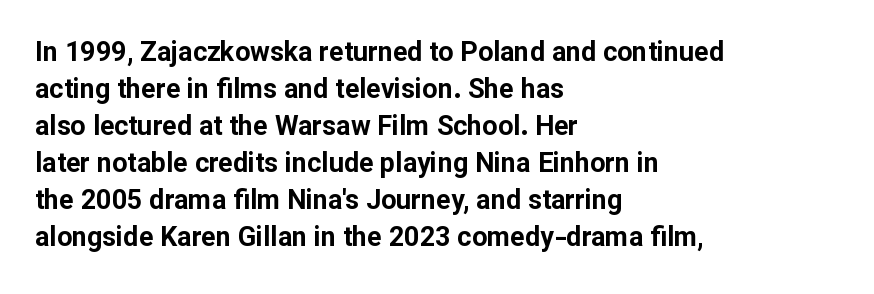
{"italic": "no", "bold": "yes", "underline": "no", "align": "left", "line_spacing": "normal", "line_spacing_ratio": 1.37, "letter_spacing": "normal", "letter_spacing_em": 0.0, "glyph_px": 27}
